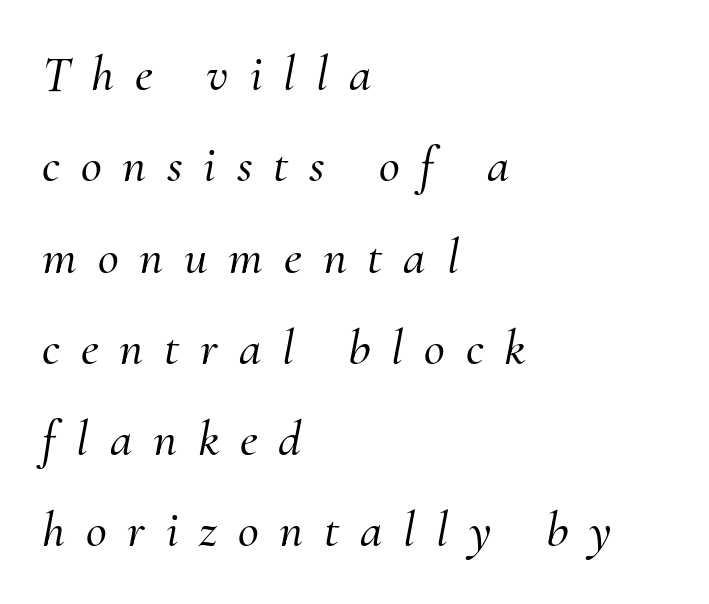
{"serif": "yes", "italic": "yes", "lean": "right", "slant_degrees": 10, "width": "normal", "stroke_contrast": "medium", "x_height": "small", "monospaced": "no", "underline": "no", "align": "left", "line_spacing_ratio": 1.79, "letter_spacing": "wide", "letter_spacing_em": 0.41, "glyph_px": 51}
